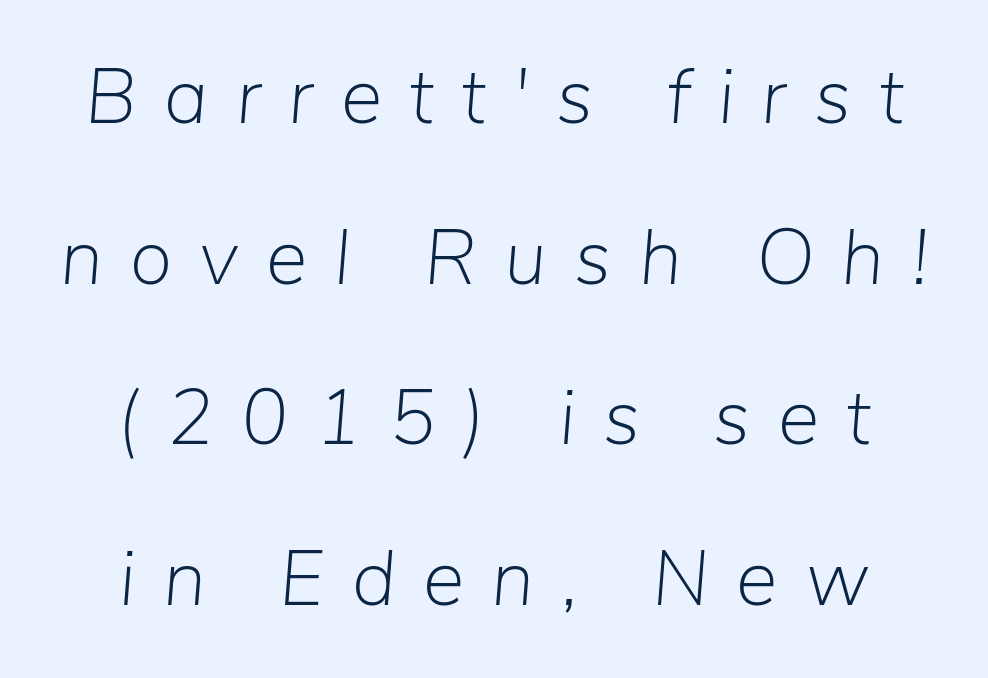
Every row of glyphs is offset so its center matches the block's center. Someone cranked the tracking dial way up on this one. Loosely led — the rows are spread out. Each letter keeps its own natural width here, so spacing adapts to shape. The weight tops out at a normal text grade. This is oblique type, the kind used for emphasis or titles.
